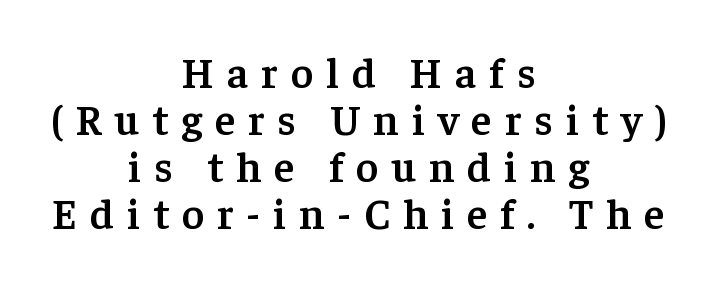
The image shows 43 px semibold serif type, upright; set centered, tight line spacing (1.09x), unusually wide letter spacing (+0.3 em), not underlined; low stroke contrast and a medium x-height.
